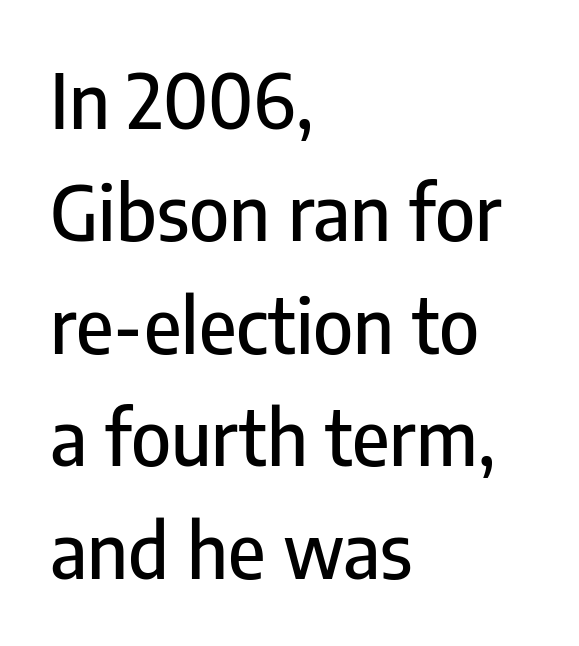
The face used here is proportionally spaced, like ordinary book or web type. Notice how the stems are strictly vertical — no italics here. Tracking value appears to be zero — textbook default spacing. The typeface chosen for these lines omits serifs.
